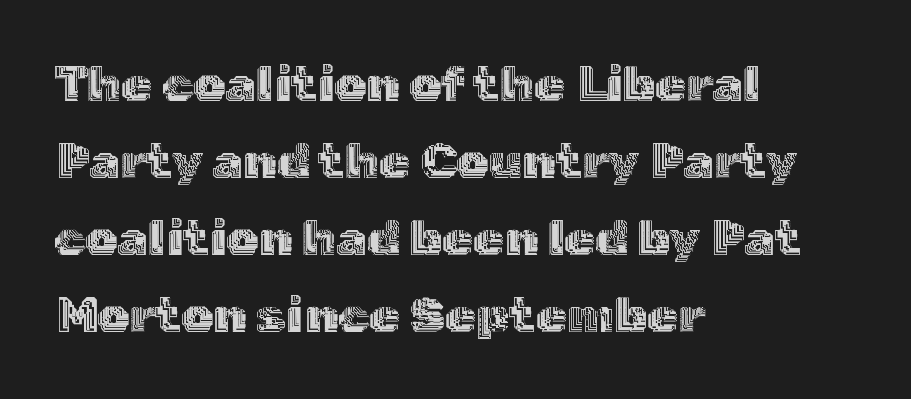
{"italic": "no", "width": "normal", "x_height": "medium", "monospaced": "no", "underline": "no", "align": "left", "line_spacing": "normal", "line_spacing_ratio": 1.54, "letter_spacing": "normal", "letter_spacing_em": 0.0, "glyph_px": 50}
